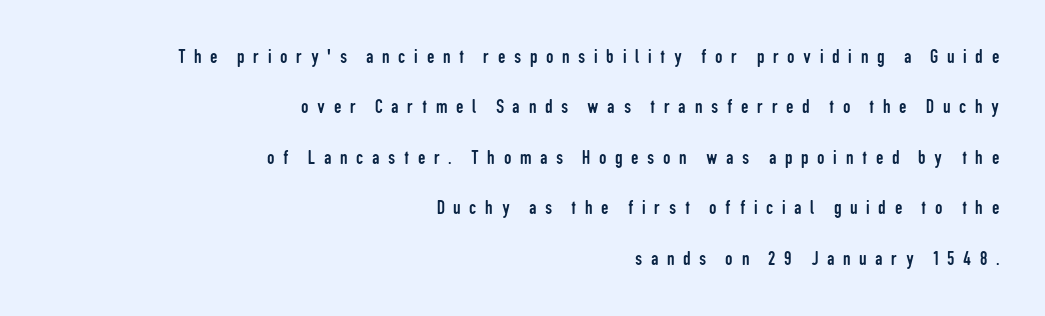
Summary of weight: not heavy and not bold. This is the regular roman posture of the typeface. Widely set lines give the paragraph a tall, airy silhouette. Each word looks stretched out because of the extra space between its letters.
